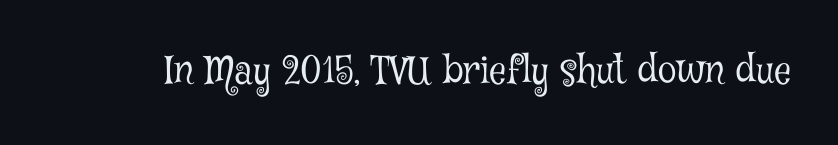
The image shows 38 px light, condensed serif type, upright; set normal letter spacing, not underlined; low stroke contrast and a medium x-height.
